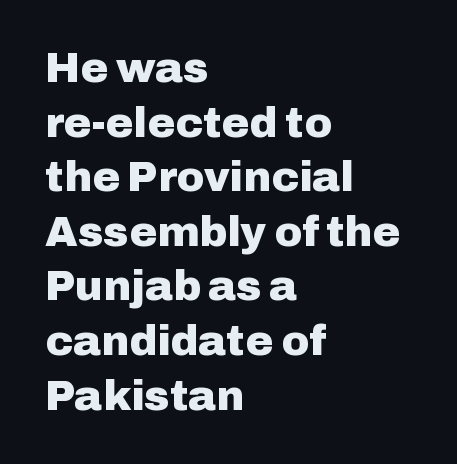
{"serif": "no", "italic": "no", "bold": "yes", "weight": "heavy", "width": "normal", "stroke_contrast": "low", "x_height": "medium", "monospaced": "no", "underline": "no", "align": "left", "line_spacing": "normal", "line_spacing_ratio": 1.3, "letter_spacing": "normal", "letter_spacing_em": 0.0, "glyph_px": 42}
